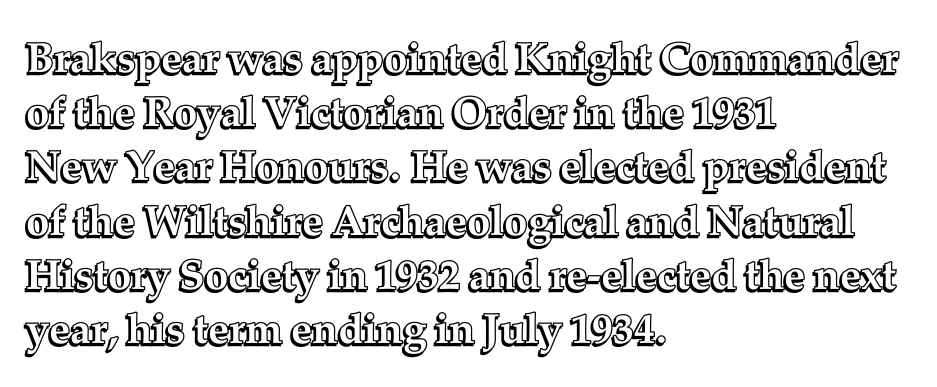
{"italic": "no", "width": "normal", "x_height": "medium", "monospaced": "no", "underline": "no", "align": "left", "line_spacing": "normal", "line_spacing_ratio": 1.29, "letter_spacing": "normal", "letter_spacing_em": 0.0, "glyph_px": 42}
